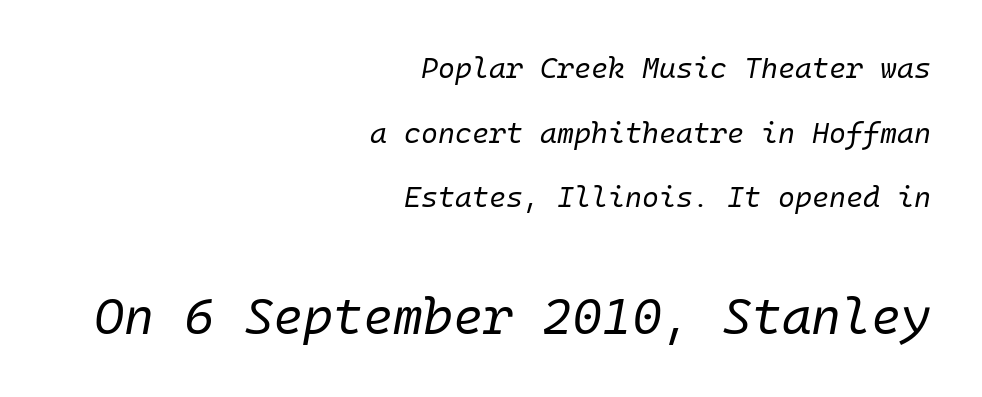
Line spacing here is loose. A student would call this right alignment; a typographer would say flush right, rag left. Glance below the letters and you will spot only blank space. Is the letter spacing exaggerated? No — it looks like the ordinary default.
